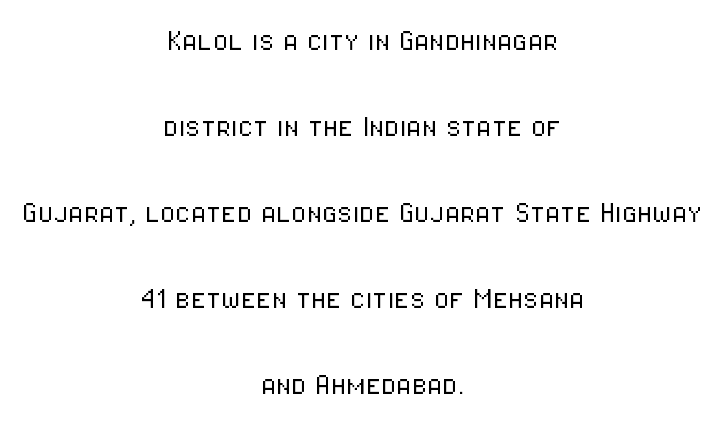
Q: Is the text bold? A: No.
Q: Is the text italic (slanted)? A: No, it is upright.
Q: Is the typeface a serif or a sans-serif typeface? A: Sans-serif.
Q: Is the text underlined? A: No.
Q: How is the paragraph aligned? A: Centered.
Q: Is the spacing between letters normal or unusually wide? A: Normal.
Q: Is the spacing between lines tight, normal or loose? A: Loose.
Q: Width (condensed, normal, or wide)? A: Condensed.
Q: Stroke contrast? A: Low.
Q: x-height? A: Medium.
Q: Monospaced? A: No.
